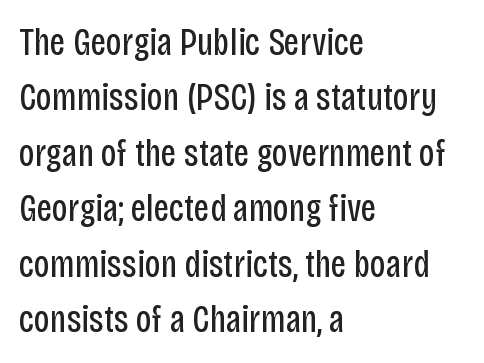
The image shows 38 px regular-weight, condensed sans-serif type, upright; set left-aligned, normal line spacing (1.46x), normal letter spacing, not underlined; low stroke contrast and a large x-height.
